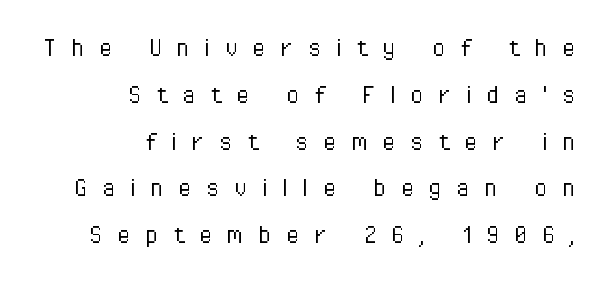
The cut favours lightness, reaching ordinary text weight at its darkest. Nope, not italic — everything's standing straight. Looks like regular typesetting: each glyph gets only the width it needs. Plain, unruled lines of type.
